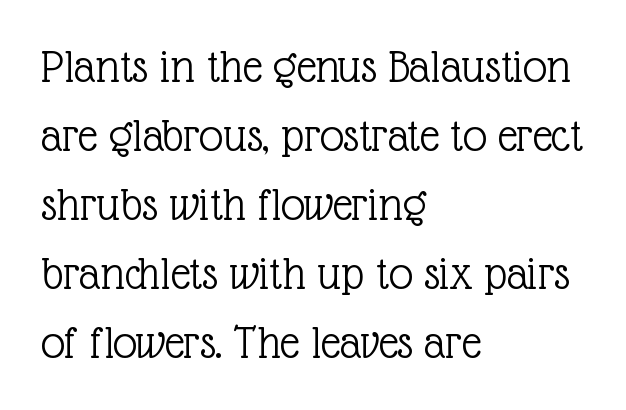
The vertical gap from one line to the next is medium. Characters follow at the spacing the type designer built in. Note: serifs present on the glyphs. The words here are not underlined. Stem width sits at or under what a default text font uses.
